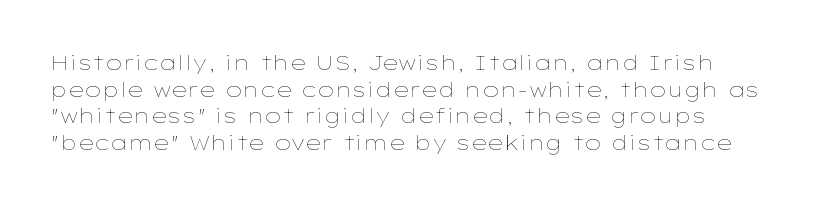
The image shows 20 px text type, upright; set normal line spacing (1.33x), normal letter spacing, not underlined.
